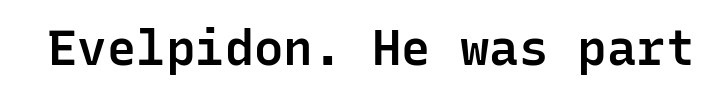
{"serif": "no", "italic": "no", "bold": "semi", "weight": "semibold", "width": "normal", "stroke_contrast": "low", "x_height": "medium", "monospaced": "yes", "underline": "no", "letter_spacing": "normal", "letter_spacing_em": 0.0, "glyph_px": 49}
